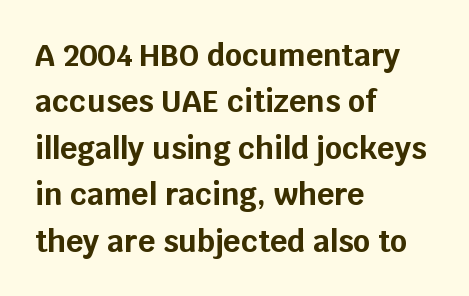
{"serif": "no", "italic": "no", "bold": "yes", "weight": "bold", "width": "normal", "stroke_contrast": "low", "x_height": "large", "monospaced": "no", "underline": "no", "align": "left", "line_spacing": "normal", "line_spacing_ratio": 1.55, "letter_spacing": "normal", "letter_spacing_em": 0.0, "glyph_px": 30}
